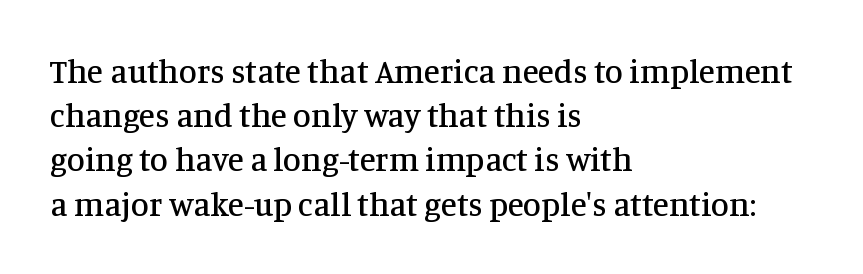
{"serif": "yes", "italic": "no", "width": "normal", "stroke_contrast": "medium", "x_height": "large", "monospaced": "no", "underline": "no", "align": "left", "line_spacing": "normal", "line_spacing_ratio": 1.34, "letter_spacing": "normal", "letter_spacing_em": 0.0, "glyph_px": 33}
